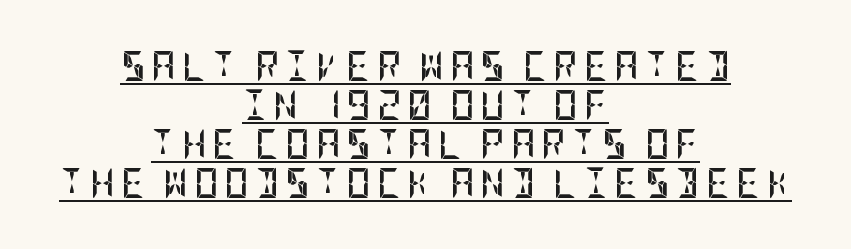
{"serif": "no", "italic": "no", "bold": "yes", "weight": "semibold", "width": "condensed", "stroke_contrast": "low", "x_height": "large", "underline": "yes", "align": "center", "line_spacing": "normal", "line_spacing_ratio": 1.3, "letter_spacing": "wide", "letter_spacing_em": 0.2, "glyph_px": 30}
